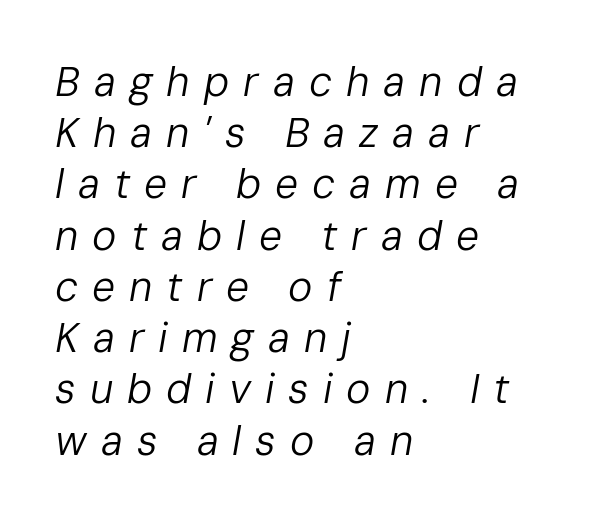
{"italic": "yes", "lean": "right", "slant_degrees": 10, "bold": "no", "weight": "regular", "width": "normal", "stroke_contrast": "low", "x_height": "medium", "monospaced": "no", "underline": "no", "align": "left", "line_spacing": "normal", "line_spacing_ratio": 1.25, "letter_spacing": "wide", "letter_spacing_em": 0.34, "glyph_px": 41}
